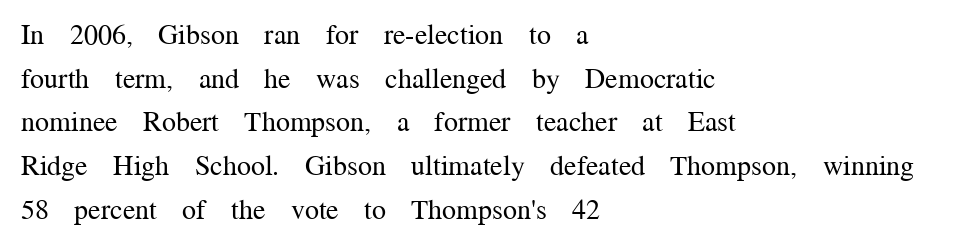
{"serif": "yes", "italic": "no", "bold": "no", "weight": "regular", "width": "normal", "stroke_contrast": "medium", "x_height": "medium", "monospaced": "no", "underline": "no", "align": "left", "line_spacing": "normal", "line_spacing_ratio": 1.56, "letter_spacing": "normal", "letter_spacing_em": 0.0, "glyph_px": 28}
